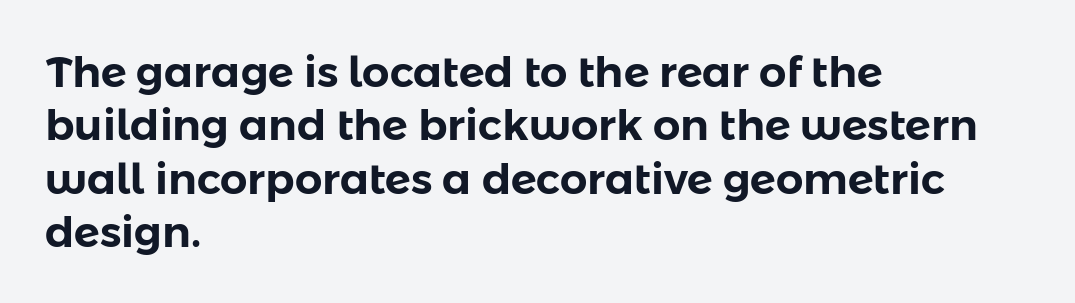
The specimen omits any rule beneath the text block's lines. Compared with a centered layout, this one pins lines to the left instead. No extra tracking has been applied to these lines. In terms of posture, this sample is upright. Is this a fixed-width face? No — the glyphs have proportional, varying widths. The characters display no serif detailing; their extremities are plain.
